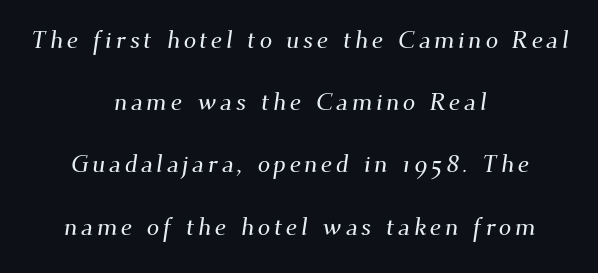
Q: Is the text underlined? A: No.
Q: How is the paragraph aligned? A: Centered.
Q: Is the spacing between lines tight, normal or loose? A: Loose.
